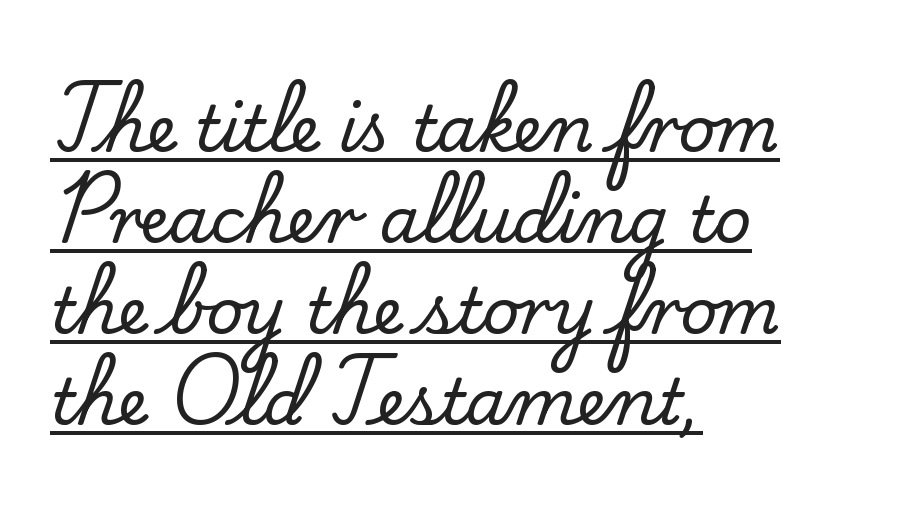
The setting favours the left margin, as ordinary paragraphs usually do. Character widths vary here, with narrow letters taking less room than wide ones. Reading down the column, the eye jumps a familiar distance to each next line.
